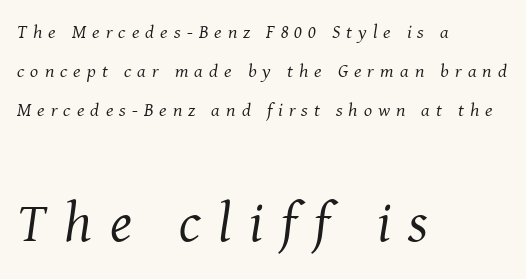
Q: Is the text bold? A: No.
Q: Is the text italic (slanted)? A: Yes, it leans right by about 8 degrees.
Q: Is the typeface a serif or a sans-serif typeface? A: Serif.
Q: Is the text underlined? A: No.
Q: How is the paragraph aligned? A: Left-aligned.
Q: Is the spacing between letters normal or unusually wide? A: Unusually wide.
Q: Is the spacing between lines tight, normal or loose? A: Loose.
Q: Which block of text is set in a larger size, the first (top) or the second (bottom)? A: The second (bottom) one.
Q: Width (condensed, normal, or wide)? A: Normal.
Q: Stroke contrast? A: Medium.
Q: x-height? A: Medium.
Q: Monospaced? A: No.
